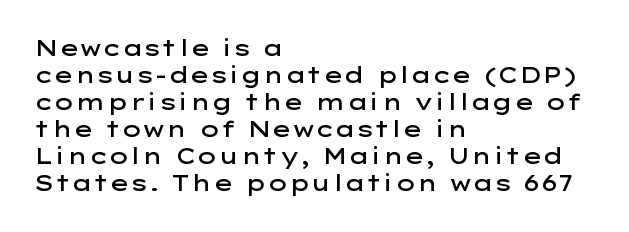
The image shows 22 px text type, upright; set left-aligned, line spacing 1.23x, normal letter spacing, not underlined.
